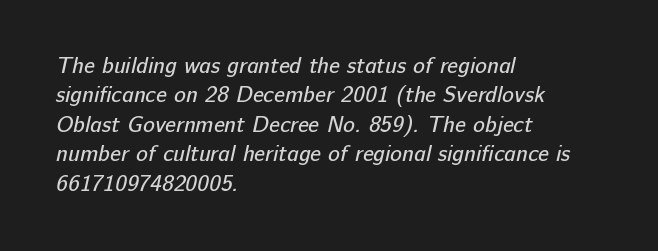
The rendering uses a moderate line-height, typical for paragraphs. Nothing heavy about these letters — not bold at all. In CSS terms this would be text-align: left. No extra tracking has been applied to these lines.
